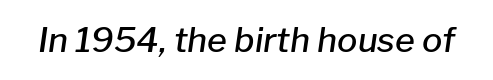
Anything drawn beneath the words? Only blank space. Is the letter spacing exaggerated? No — it looks like the ordinary default. A somewhat darkened texture: the type is semibold rather than bold. Quick note: italic. Is this a fixed-width face? No — the glyphs have proportional, varying widths.
